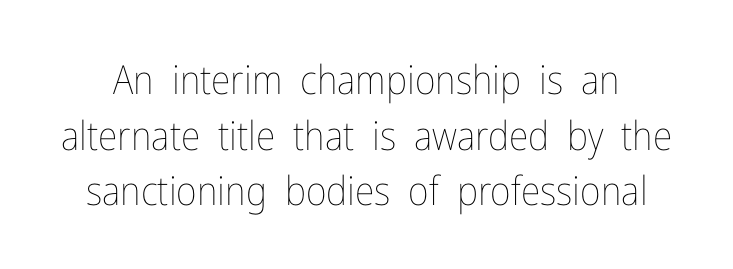
Q: Is the text bold? A: No.
Q: Is the text italic (slanted)? A: No, it is upright.
Q: Is the text underlined? A: No.
Q: Is the spacing between letters normal or unusually wide? A: Normal.
Q: Is the spacing between lines tight, normal or loose? A: Normal.
Q: Width (condensed, normal, or wide)? A: Condensed.
Q: Stroke contrast? A: Low.
Q: x-height? A: Medium.
Q: Monospaced? A: No.
